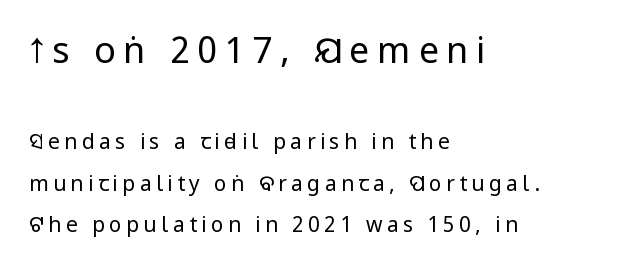
{"serif": "no", "italic": "no", "bold": "no", "weight": "regular", "width": "condensed", "stroke_contrast": "low", "x_height": "large", "monospaced": "no", "underline": "no", "align": "left", "line_spacing": "loose", "line_spacing_ratio": 1.98, "letter_spacing": "wide", "letter_spacing_em": 0.21, "larger_block": "first", "size_ratio": 1.71, "glyph_px": 36}
